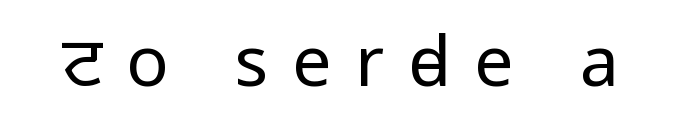
{"serif": "no", "italic": "no", "bold": "no", "weight": "regular", "width": "condensed", "stroke_contrast": "low", "underline": "no", "letter_spacing": "wide", "letter_spacing_em": 0.34, "glyph_px": 70}
